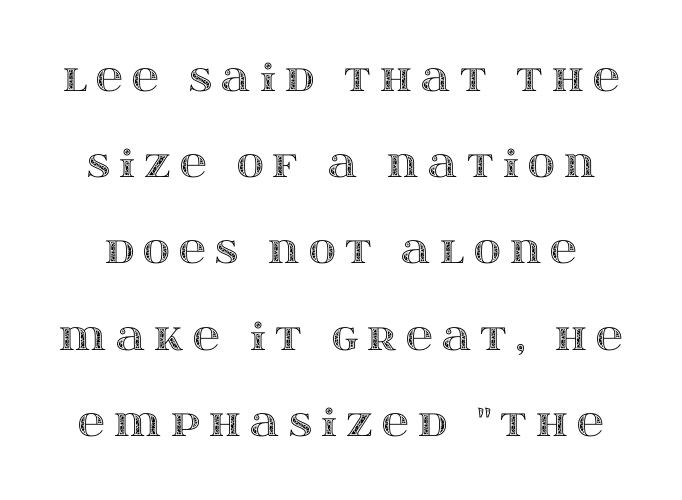
Observe the wide spacing: letters keep a clear distance from each other. Is there much room between lines? Yes — plenty of vertical air separates them. Italic: no, the glyphs are upright roman. Check under the words: just untouched page. Do the characters align in a grid? No, the font is proportional.
